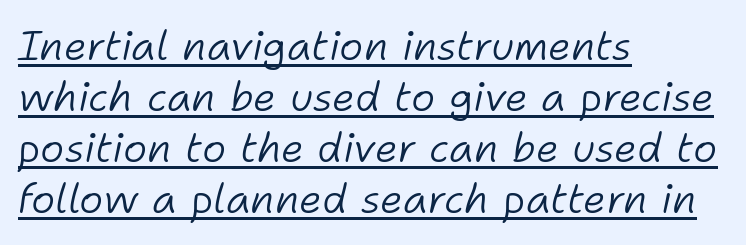
{"italic": "yes", "lean": "right", "slant_degrees": 11, "bold": "no", "weight": "light", "width": "normal", "stroke_contrast": "low", "x_height": "medium", "monospaced": "no", "underline": "yes", "align": "left", "line_spacing_ratio": 1.24, "letter_spacing": "normal", "letter_spacing_em": 0.0, "glyph_px": 41}
